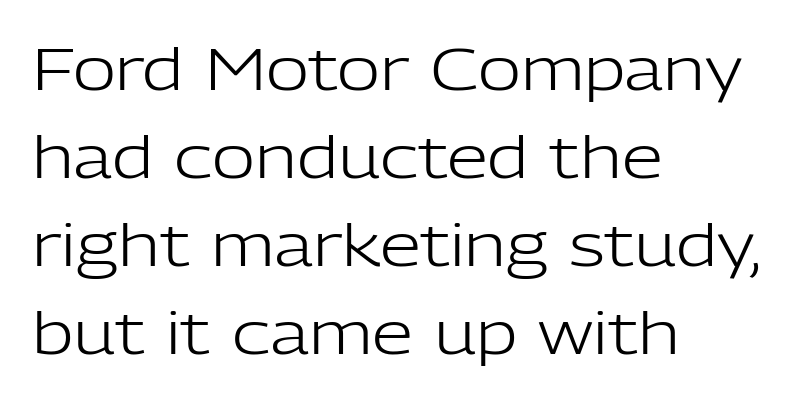
{"serif": "no", "italic": "no", "bold": "no", "weight": "light", "width": "normal", "stroke_contrast": "low", "x_height": "medium", "monospaced": "no", "underline": "no", "align": "left", "line_spacing": "normal", "line_spacing_ratio": 1.49, "letter_spacing": "normal", "letter_spacing_em": 0.0, "glyph_px": 59}
